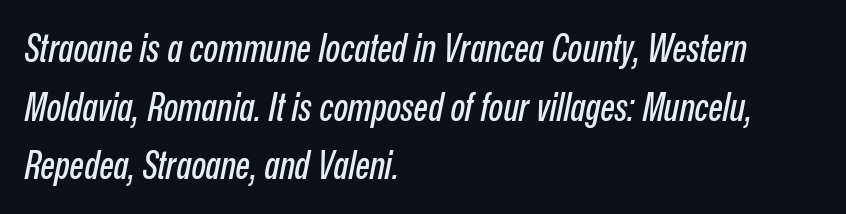
{"italic": "yes", "lean": "right", "slant_degrees": 12, "width": "condensed", "stroke_contrast": "low", "x_height": "medium", "monospaced": "no", "underline": "no", "align": "left", "line_spacing": "normal", "line_spacing_ratio": 1.54, "letter_spacing": "normal", "letter_spacing_em": 0.0, "glyph_px": 38}
